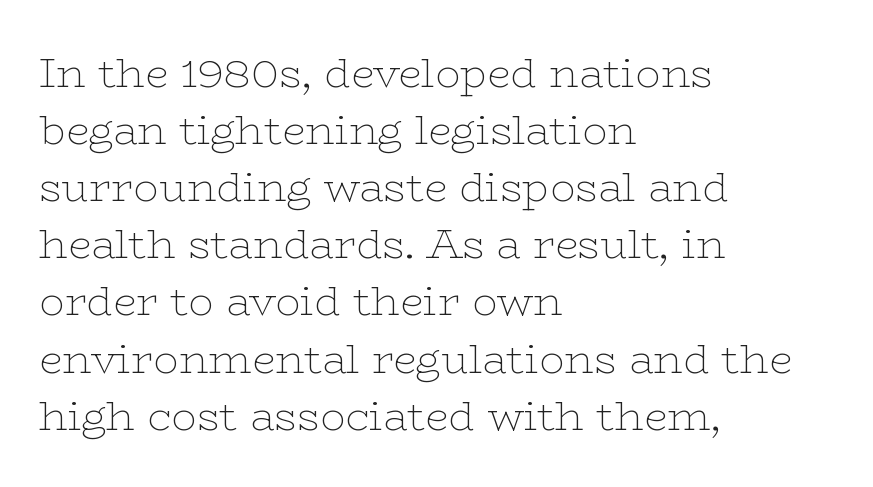
The image shows 42 px thin, wide serif type, upright; set left-aligned, normal line spacing (1.36x), normal letter spacing, not underlined; low stroke contrast and a medium x-height.
